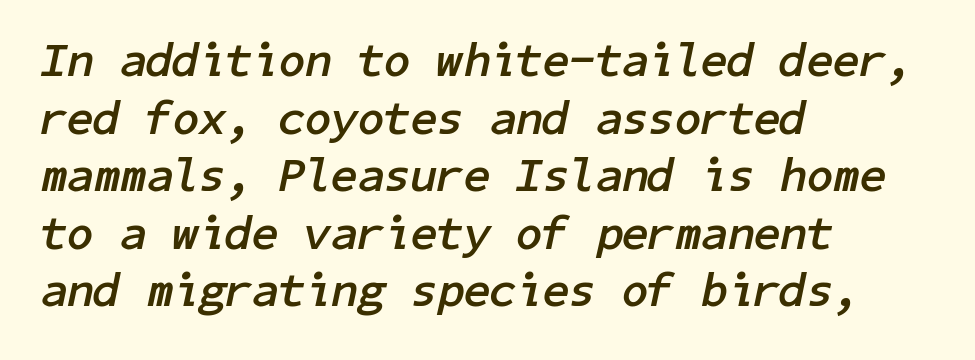
The image shows 48 px semibold type, italic (leaning right); set left-aligned, line spacing 1.2x, normal letter spacing, not underlined; low stroke contrast and a medium x-height.
